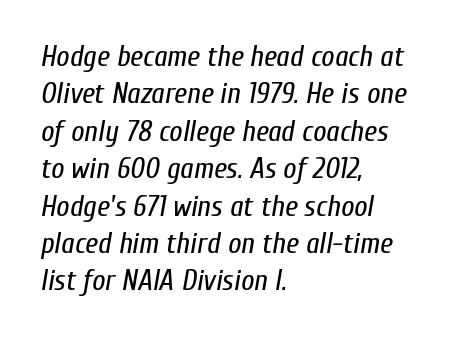
The space between consecutive lines is moderate. Casual observation: everything's shoved over to the left. These lines are rendered in a variable-pitch font. The lettering tilts uniformly, giving the passage an italic look. Observe the ordinary spacing: letters are neighbours, not strangers.
